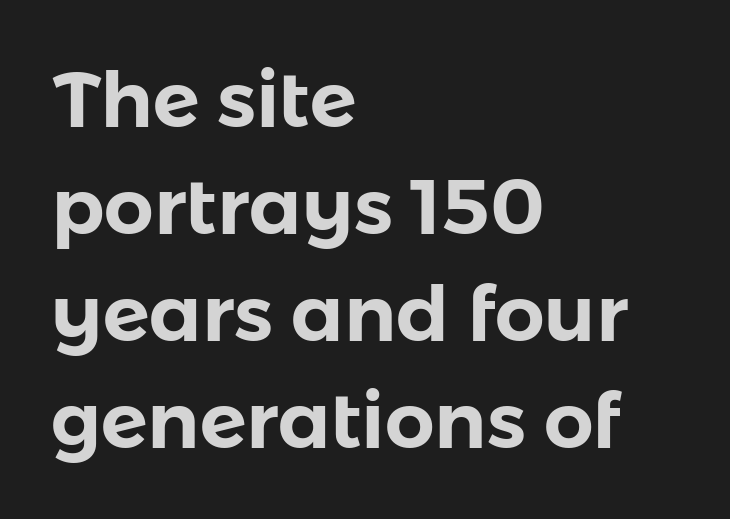
The image shows 78 px sans-serif type, upright; set left-aligned, normal line spacing (1.37x), normal letter spacing, not underlined; low stroke contrast and a medium x-height.
